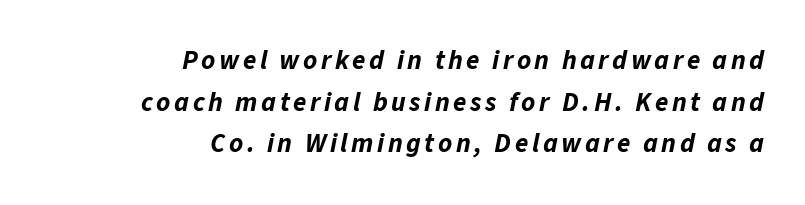
{"italic": "yes", "lean": "right", "slant_degrees": 11, "bold": "yes", "underline": "no", "align": "right", "line_spacing": "normal", "line_spacing_ratio": 1.54, "glyph_px": 27}
